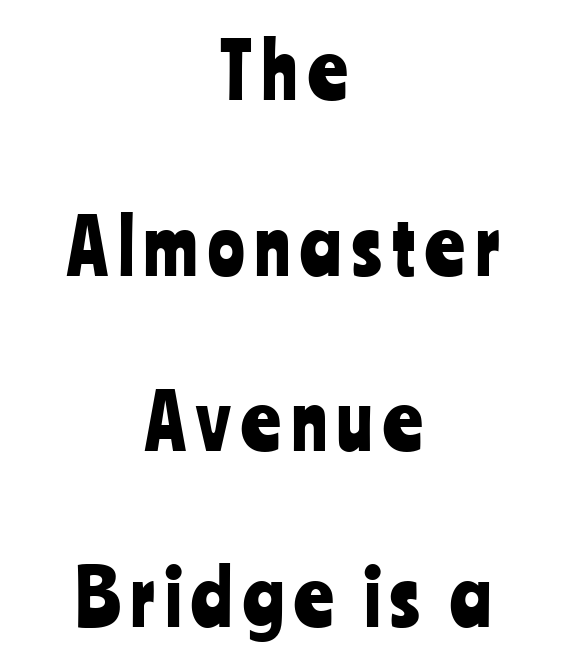
The image shows 76 px condensed sans-serif type, upright; set centered, loose line spacing (2.31x), not underlined; low stroke contrast and a medium x-height.
